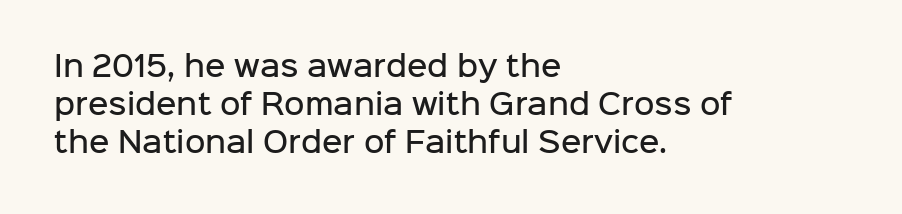
The image shows 28 px semibold sans-serif type, upright; set left-aligned, normal line spacing (1.36x), normal letter spacing, not underlined; low stroke contrast and a medium x-height.
